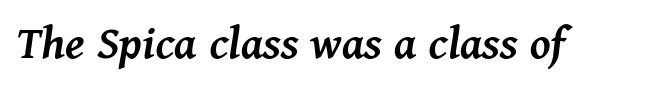
Q: Is the text bold? A: Semi-bold.
Q: Is the text italic (slanted)? A: Yes, it leans right by about 11 degrees.
Q: Is the text underlined? A: No.
Q: Is the spacing between letters normal or unusually wide? A: Normal.
Q: Width (condensed, normal, or wide)? A: Normal.
Q: Stroke contrast? A: Medium.
Q: x-height? A: Medium.
Q: Monospaced? A: No.
